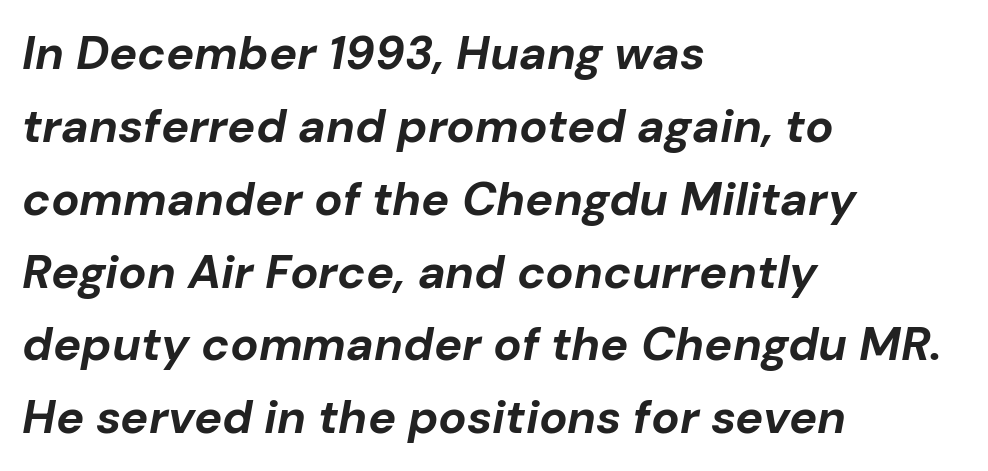
Q: Is the text bold? A: Yes.
Q: Is the text italic (slanted)? A: Yes, it leans right by about 10 degrees.
Q: Is the text underlined? A: No.
Q: How is the paragraph aligned? A: Left-aligned.
Q: Is the spacing between letters normal or unusually wide? A: Normal.
Q: Is the spacing between lines tight, normal or loose? A: Normal.
Q: Width (condensed, normal, or wide)? A: Normal.
Q: Stroke contrast? A: Low.
Q: x-height? A: Medium.
Q: Monospaced? A: No.
